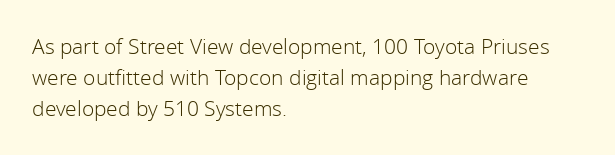
If you drew a line through each stem, it would be perfectly vertical. Leftover space on each line is placed entirely after the last word. The vertical gap from one line to the next is medium. The specimen omits any rule beneath the text block's lines.
